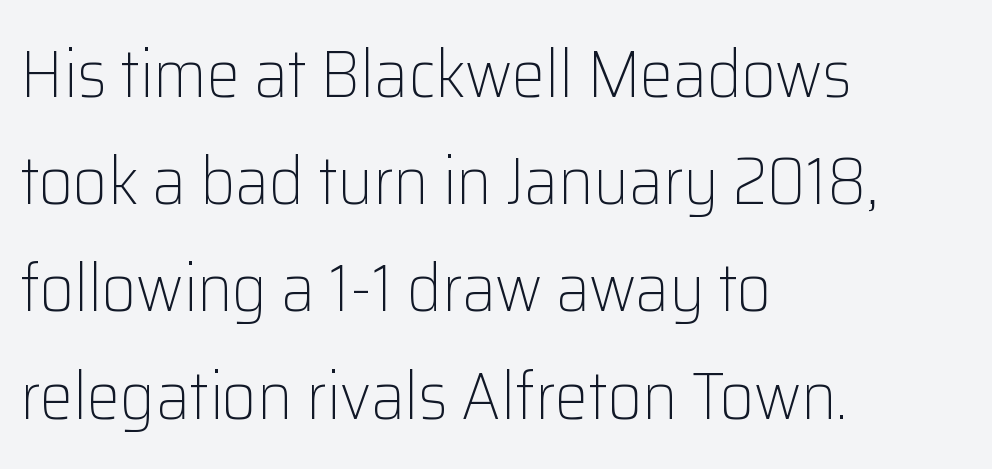
Q: Is the text bold? A: No.
Q: Is the text italic (slanted)? A: No, it is upright.
Q: Is the typeface a serif or a sans-serif typeface? A: Sans-serif.
Q: Is the text underlined? A: No.
Q: How is the paragraph aligned? A: Left-aligned.
Q: Is the spacing between letters normal or unusually wide? A: Normal.
Q: Is the spacing between lines tight, normal or loose? A: Normal.
Q: Width (condensed, normal, or wide)? A: Normal.
Q: Stroke contrast? A: Low.
Q: x-height? A: Medium.
Q: Monospaced? A: No.
